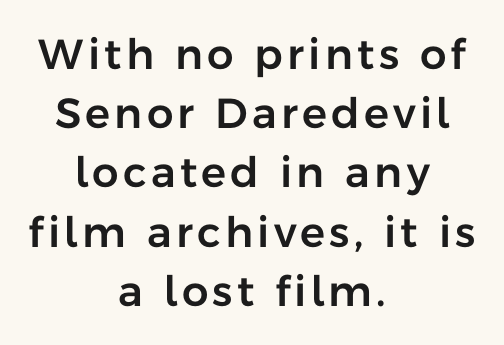
{"serif": "no", "italic": "no", "width": "normal", "stroke_contrast": "low", "x_height": "medium", "monospaced": "no", "underline": "no", "align": "center", "line_spacing": "normal", "line_spacing_ratio": 1.41, "glyph_px": 42}
